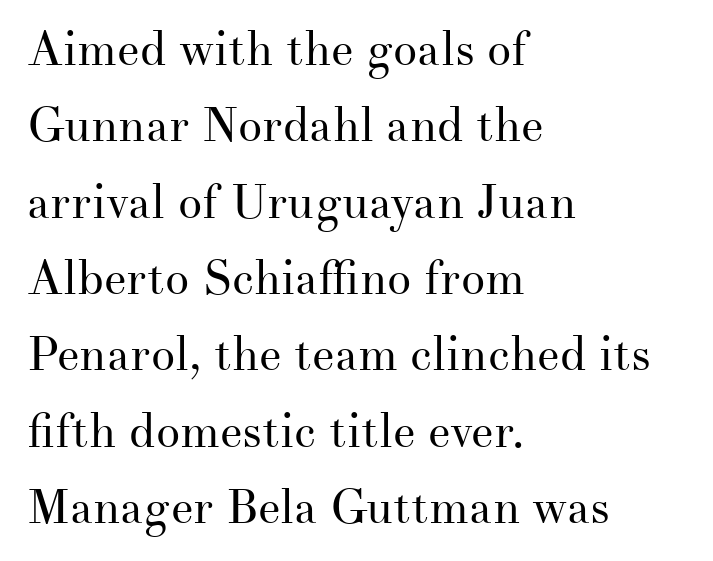
Q: Is the text bold? A: No.
Q: Is the text italic (slanted)? A: No, it is upright.
Q: Is the typeface a serif or a sans-serif typeface? A: Serif.
Q: Is the text underlined? A: No.
Q: How is the paragraph aligned? A: Left-aligned.
Q: Is the spacing between letters normal or unusually wide? A: Normal.
Q: Is the spacing between lines tight, normal or loose? A: Normal.
Q: Width (condensed, normal, or wide)? A: Normal.
Q: Stroke contrast? A: Medium.
Q: x-height? A: Small.
Q: Monospaced? A: No.
